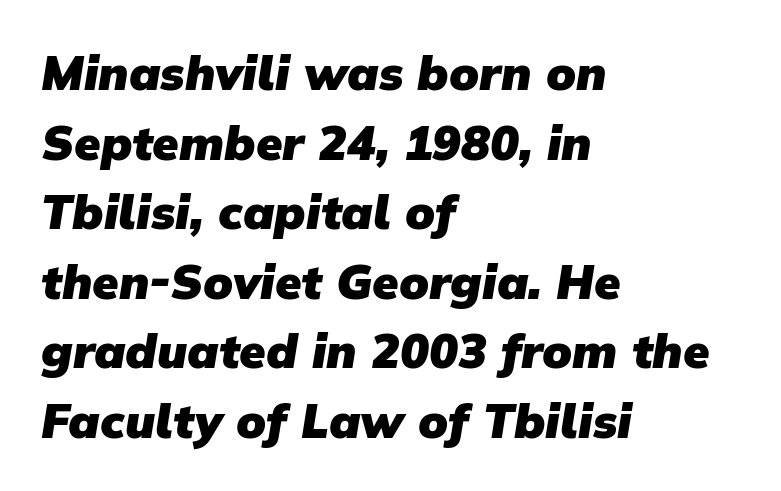
Q: Is the text bold? A: Yes.
Q: Is the typeface a serif or a sans-serif typeface? A: Sans-serif.
Q: Is the text underlined? A: No.
Q: How is the paragraph aligned? A: Left-aligned.
Q: Is the spacing between letters normal or unusually wide? A: Normal.
Q: Is the spacing between lines tight, normal or loose? A: Normal.
Q: Width (condensed, normal, or wide)? A: Normal.
Q: Stroke contrast? A: Low.
Q: x-height? A: Medium.
Q: Monospaced? A: No.
